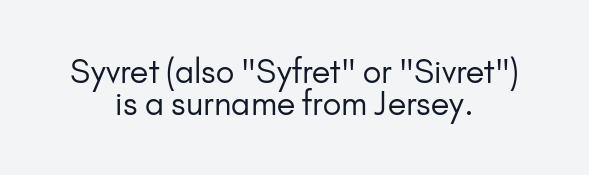
{"serif": "no", "italic": "no", "bold": "no", "weight": "regular", "width": "normal", "stroke_contrast": "low", "x_height": "small", "monospaced": "no", "underline": "no", "align": "center", "line_spacing": "tight", "line_spacing_ratio": 1.0, "letter_spacing": "normal", "letter_spacing_em": 0.0, "glyph_px": 32}
